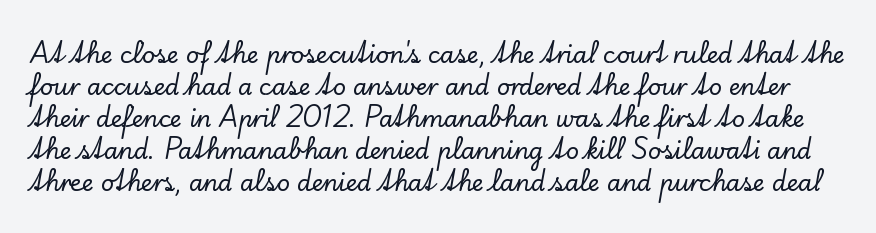
Q: Is the text italic (slanted)? A: Yes.
Q: Is the text underlined? A: No.
Q: Is the spacing between letters normal or unusually wide? A: Normal.
Q: Is the spacing between lines tight, normal or loose? A: Normal.
